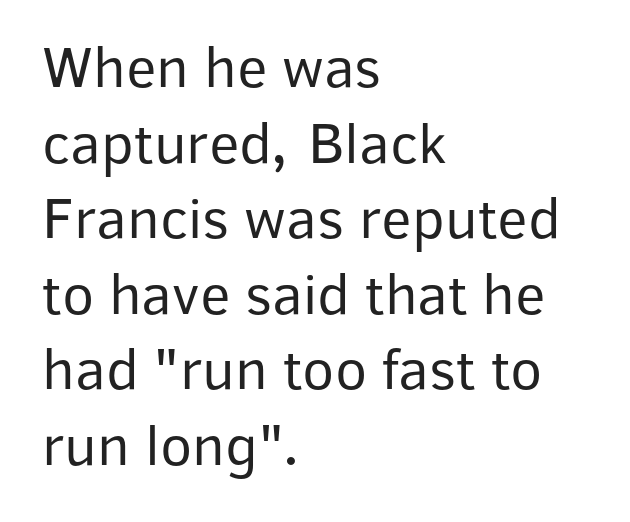
Q: Is the text bold? A: No.
Q: Is the text italic (slanted)? A: No, it is upright.
Q: Is the typeface a serif or a sans-serif typeface? A: Sans-serif.
Q: Is the text underlined? A: No.
Q: How is the paragraph aligned? A: Left-aligned.
Q: Is the spacing between letters normal or unusually wide? A: Normal.
Q: Is the spacing between lines tight, normal or loose? A: Normal.
Q: Width (condensed, normal, or wide)? A: Normal.
Q: Stroke contrast? A: Low.
Q: x-height? A: Medium.
Q: Monospaced? A: No.
